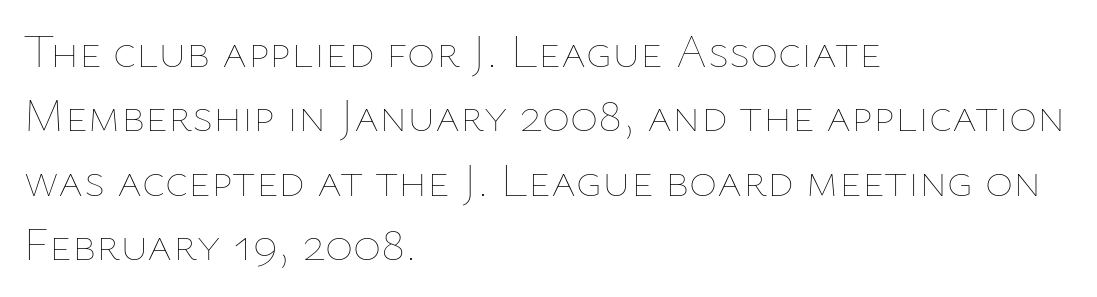
These glyphs show unthickened strokes, regular width or finer. Tracking value appears to be zero — textbook default spacing. The rendering uses natural spacing where letterforms have individual widths. This sample is left-justified, so line endings fall wherever the words run out. The designer left line spacing at the default. Unlike italic type, these characters show no tilt at all.
